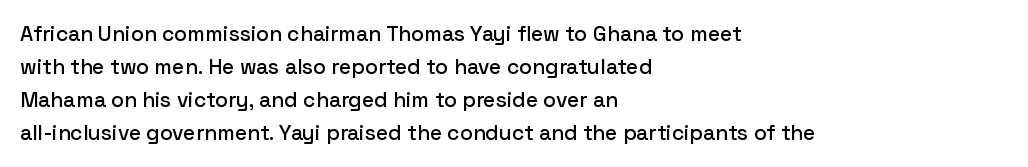
Q: Is the text italic (slanted)? A: No, it is upright.
Q: Is the text underlined? A: No.
Q: How is the paragraph aligned? A: Left-aligned.
Q: Is the spacing between letters normal or unusually wide? A: Normal.
Q: Is the spacing between lines tight, normal or loose? A: Normal.
